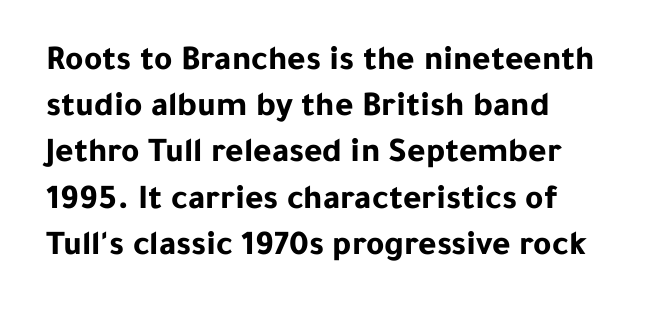
In CSS terms this would be text-align: left. The face used here is proportionally spaced, like ordinary book or web type. Nobody touched the tracking dial on this one. Summary of vertical rhythm: regular, with standard interline spacing. The font family rendered here belongs to the sans-serif group. What weight is shown? A full bold with thick strokes.
